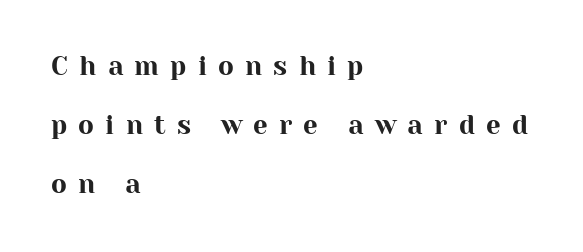
Q: Is the text italic (slanted)? A: No, it is upright.
Q: Is the text underlined? A: No.
Q: How is the paragraph aligned? A: Left-aligned.
Q: Is the spacing between letters normal or unusually wide? A: Unusually wide.
Q: Is the spacing between lines tight, normal or loose? A: Loose.
